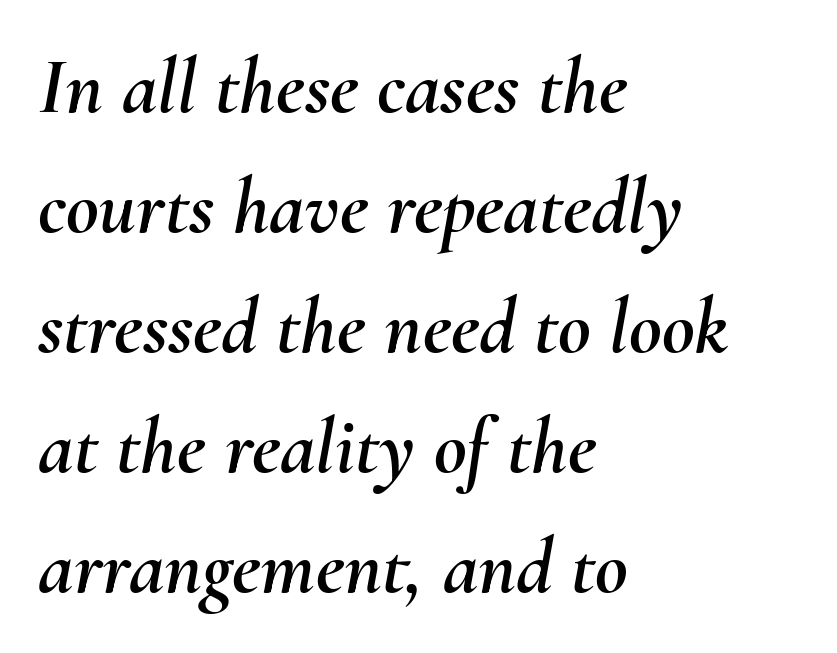
{"italic": "yes", "lean": "right", "slant_degrees": 10, "width": "normal", "stroke_contrast": "medium", "x_height": "small", "monospaced": "no", "underline": "no", "align": "left", "line_spacing": "normal", "line_spacing_ratio": 1.5, "letter_spacing": "normal", "letter_spacing_em": 0.0, "glyph_px": 80}
